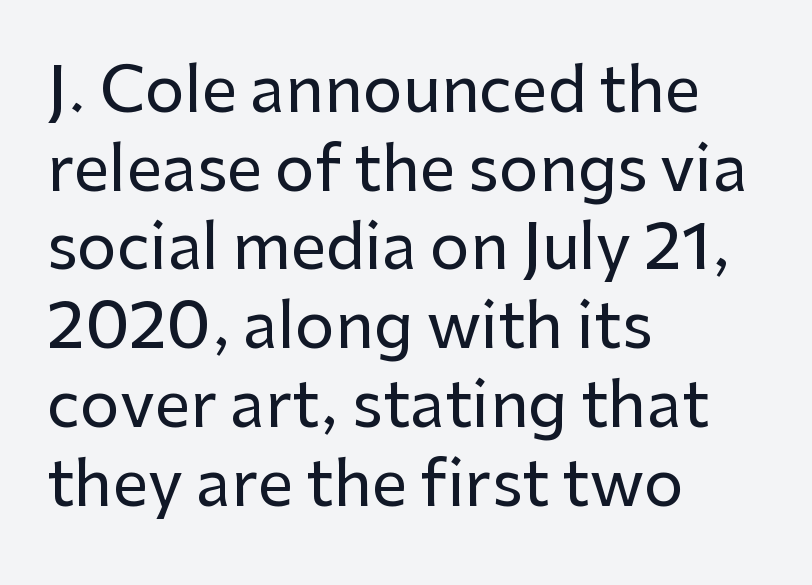
The image shows 63 px sans-serif type, upright; set left-aligned, normal line spacing (1.25x), normal letter spacing, not underlined; low stroke contrast and a medium x-height.
